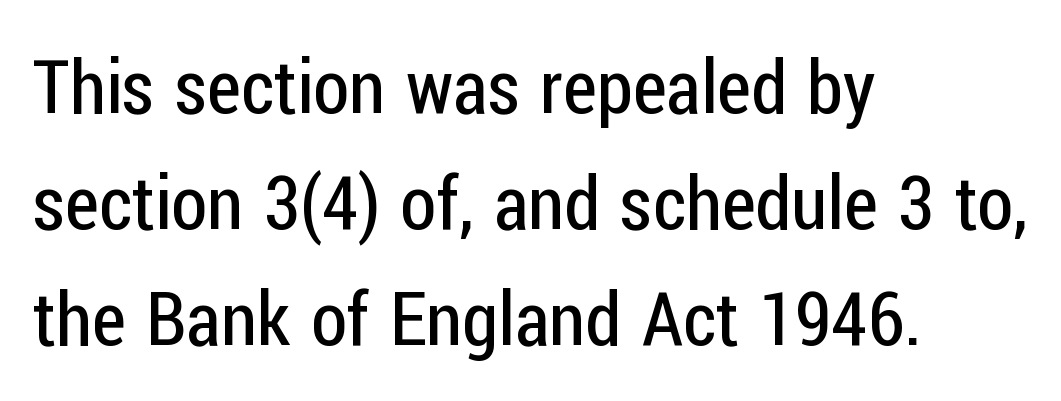
No heavy texture on the line: the type isn't bold. The lines in this sample share a left origin and differ only in where they stop. Character widths vary here, with narrow letters taking less room than wide ones. This rendering leaves character spacing at its baseline value.
